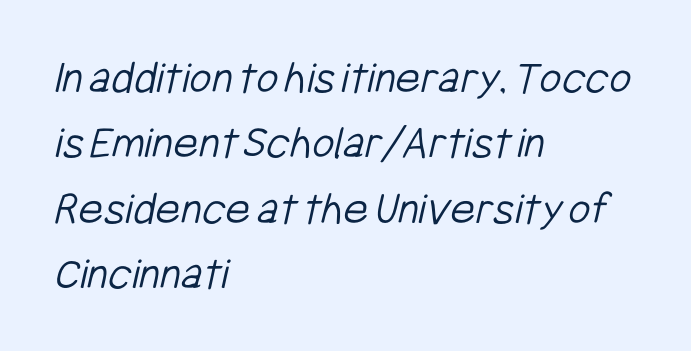
The image shows 48 px light, condensed sans-serif type; set left-aligned, normal line spacing (1.36x), normal letter spacing, not underlined; low stroke contrast and a medium x-height.
